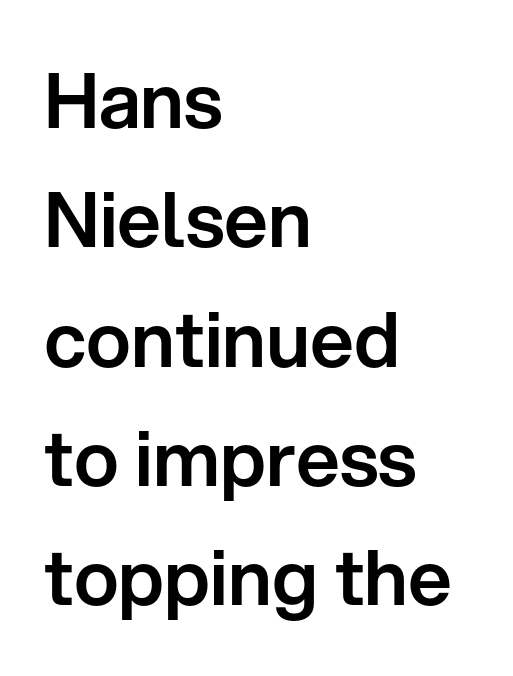
Q: Is the text italic (slanted)? A: No, it is upright.
Q: Is the typeface a serif or a sans-serif typeface? A: Sans-serif.
Q: Is the text underlined? A: No.
Q: How is the paragraph aligned? A: Left-aligned.
Q: Is the spacing between letters normal or unusually wide? A: Normal.
Q: Is the spacing between lines tight, normal or loose? A: Normal.
Q: Width (condensed, normal, or wide)? A: Normal.
Q: Stroke contrast? A: Low.
Q: x-height? A: Medium.
Q: Monospaced? A: No.
